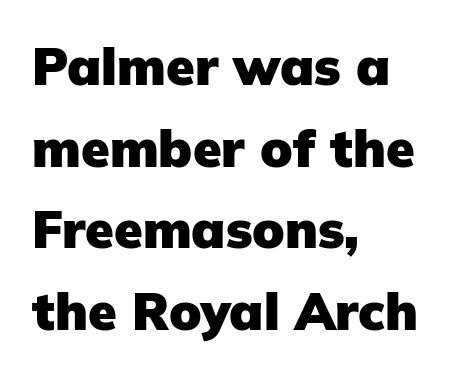
Q: Is the text bold? A: Yes.
Q: Is the text italic (slanted)? A: No, it is upright.
Q: Is the typeface a serif or a sans-serif typeface? A: Sans-serif.
Q: Is the text underlined? A: No.
Q: How is the paragraph aligned? A: Left-aligned.
Q: Is the spacing between letters normal or unusually wide? A: Normal.
Q: Is the spacing between lines tight, normal or loose? A: Normal.
Q: Width (condensed, normal, or wide)? A: Normal.
Q: Stroke contrast? A: Low.
Q: x-height? A: Medium.
Q: Monospaced? A: No.
